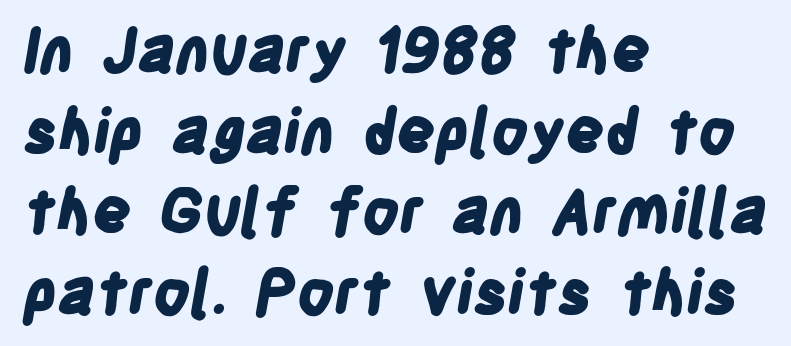
The image shows 61 px bold, condensed sans-serif type; set left-aligned, normal line spacing (1.32x), normal letter spacing, not underlined; low stroke contrast and a large x-height.
